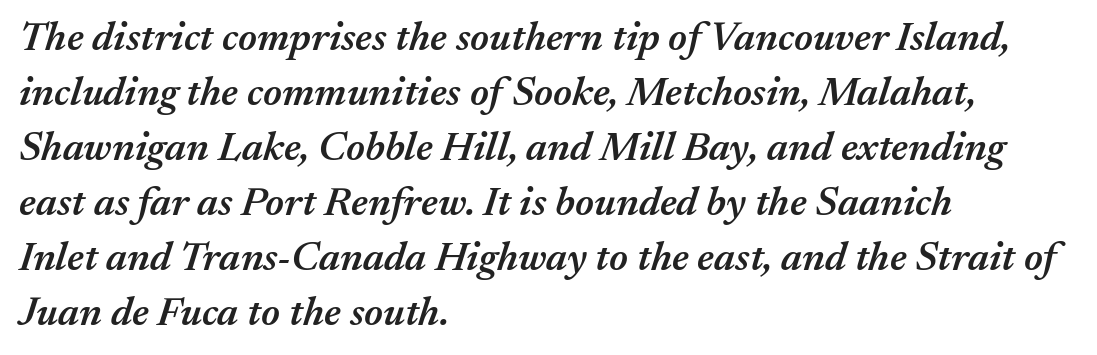
The image shows 41 px semibold type, italic (leaning right); set left-aligned, normal line spacing (1.34x), normal letter spacing, not underlined; medium stroke contrast and a medium x-height.
